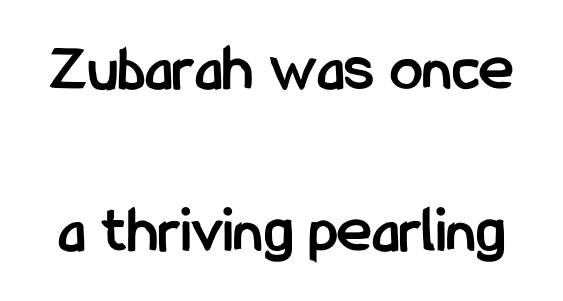
Quick note: interline space is abundant. Looks like regular typesetting: each glyph gets only the width it needs. In terms of posture, this sample is upright. Any mark beneath the type? The region is blank. Chunky letters — that's bold for sure.
